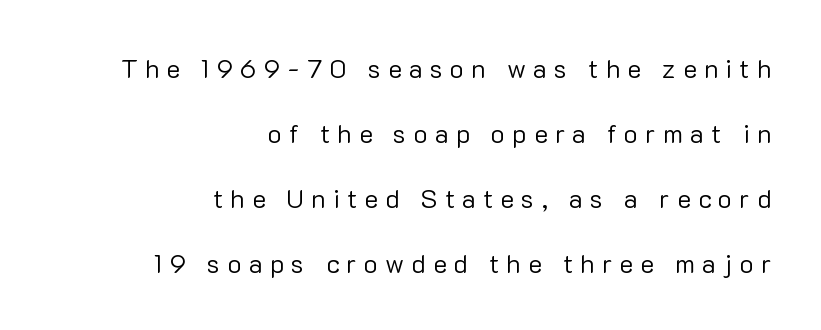
{"italic": "no", "bold": "no", "underline": "no", "align": "right", "line_spacing": "loose", "line_spacing_ratio": 2.5, "letter_spacing": "wide", "letter_spacing_em": 0.28, "glyph_px": 26}
